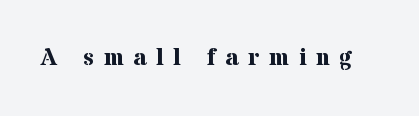
{"italic": "no", "bold": "yes", "underline": "no", "letter_spacing": "wide", "letter_spacing_em": 0.4, "glyph_px": 24}
